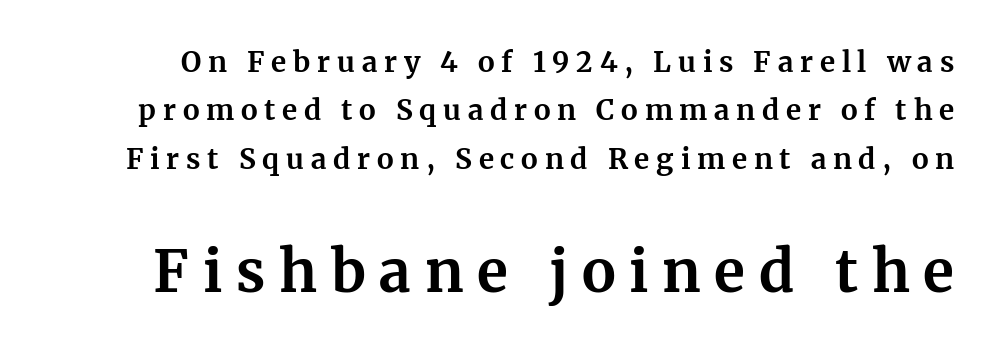
{"serif": "yes", "italic": "no", "bold": "yes", "weight": "bold", "width": "normal", "stroke_contrast": "medium", "x_height": "medium", "monospaced": "no", "underline": "no", "line_spacing_ratio": 1.73, "letter_spacing": "wide", "letter_spacing_em": 0.24, "larger_block": "second", "size_ratio": 2.04, "glyph_px": 57}
